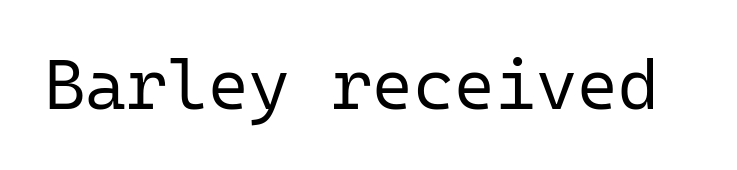
Honestly, the letter spacing is just normal — you wouldn't notice it. Bare-footed words on every line. Note: no serifs on the glyphs. Is there any slant? The stems are plumb. These lines are rendered in a fixed-pitch font.
